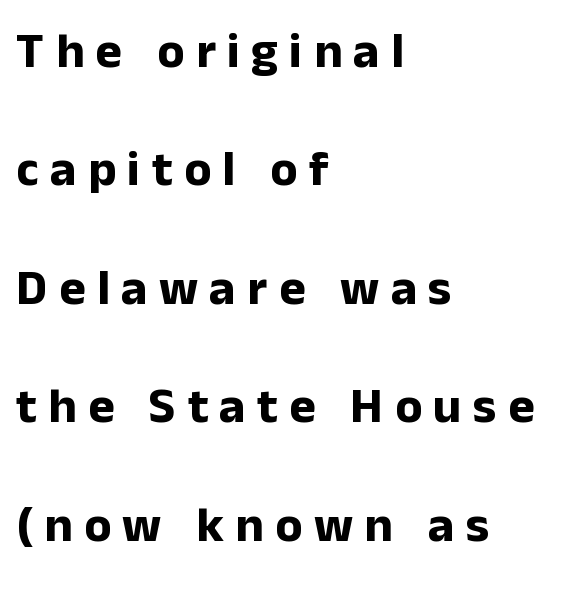
Q: Is the text bold? A: Yes.
Q: Is the text italic (slanted)? A: No, it is upright.
Q: Is the typeface a serif or a sans-serif typeface? A: Sans-serif.
Q: Is the text underlined? A: No.
Q: How is the paragraph aligned? A: Left-aligned.
Q: Is the spacing between letters normal or unusually wide? A: Unusually wide.
Q: Is the spacing between lines tight, normal or loose? A: Loose.
Q: Width (condensed, normal, or wide)? A: Normal.
Q: Stroke contrast? A: Low.
Q: x-height? A: Medium.
Q: Monospaced? A: No.
